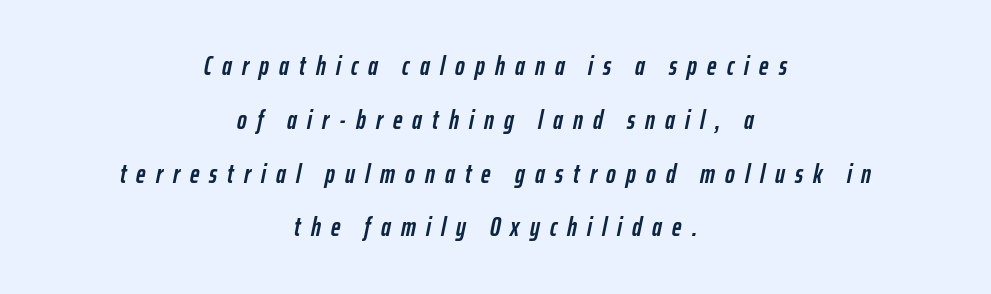
The image shows 26 px bold type, italic (leaning right); set centered, loose line spacing (2.07x), unusually wide letter spacing (+0.39 em), not underlined.
